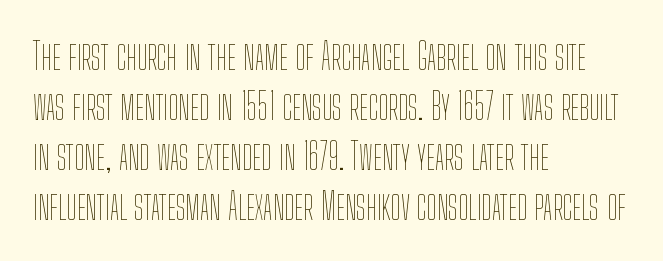
A typesetter would mark this as roman, not italic. The gaps between neighbouring characters are ordinary and unremarkable. This block has exactly the height ordinary leading produces. Stroke thickness stays within the range of a standard reading face or lighter. The letters advance in unequal steps, a hallmark of proportional type.
